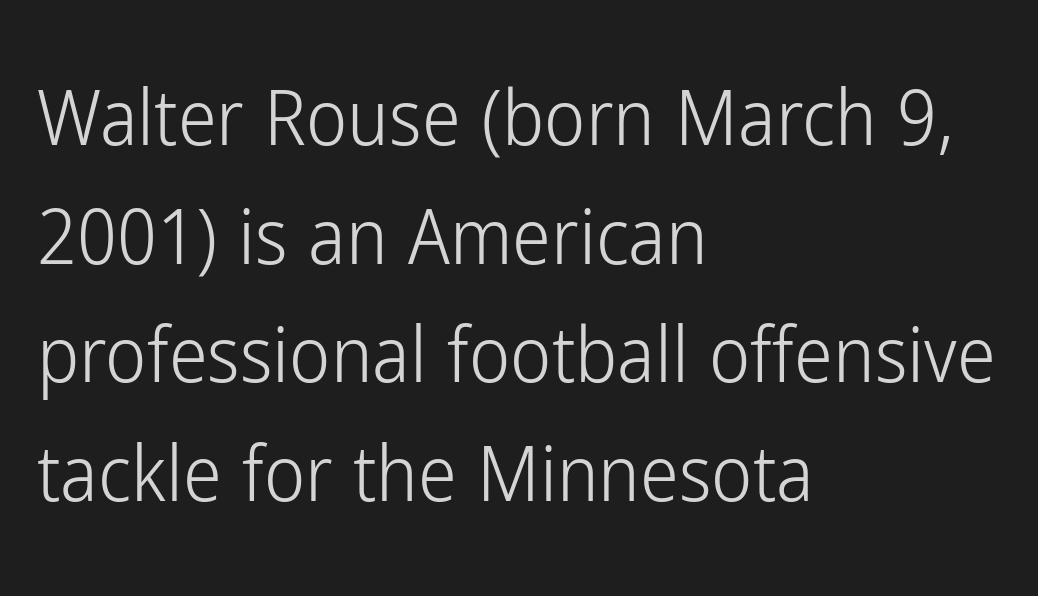
The image shows 78 px light, condensed sans-serif type, upright; set left-aligned, normal line spacing (1.52x), normal letter spacing, not underlined; low stroke contrast and a medium x-height.
